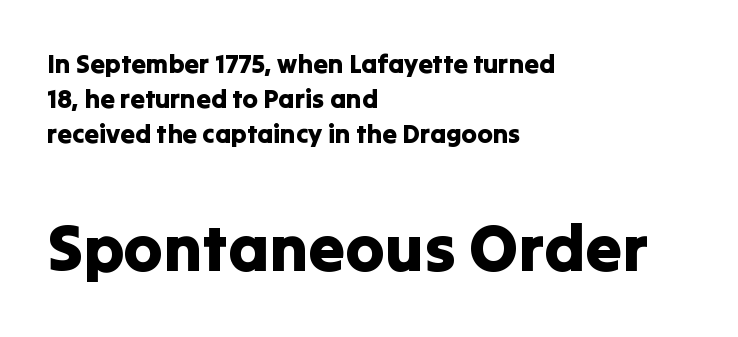
Q: Is the text italic (slanted)? A: No, it is upright.
Q: Is the typeface a serif or a sans-serif typeface? A: Sans-serif.
Q: Is the text underlined? A: No.
Q: How is the paragraph aligned? A: Left-aligned.
Q: Is the spacing between letters normal or unusually wide? A: Normal.
Q: Is the spacing between lines tight, normal or loose? A: Normal.
Q: Which block of text is set in a larger size, the first (top) or the second (bottom)? A: The second (bottom) one.
Q: Width (condensed, normal, or wide)? A: Normal.
Q: Stroke contrast? A: Low.
Q: x-height? A: Medium.
Q: Monospaced? A: No.
